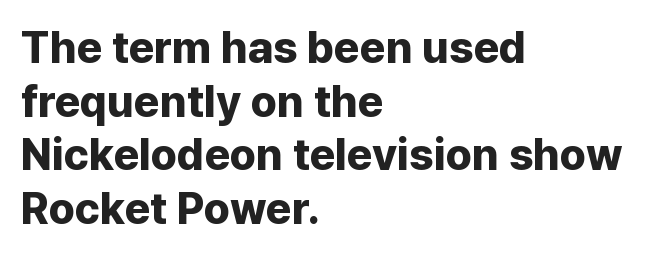
The image shows 44 px bold sans-serif type, upright; set left-aligned, line spacing 1.22x, normal letter spacing, not underlined; low stroke contrast and a medium x-height.
